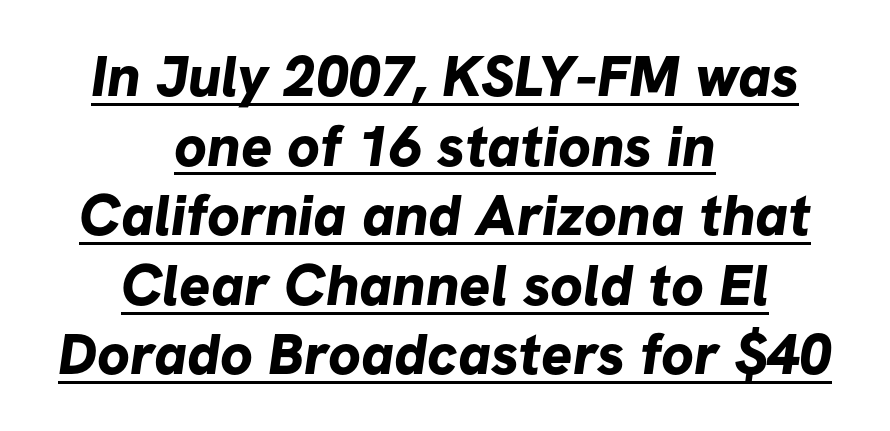
Q: Is the text bold? A: Yes.
Q: Is the typeface a serif or a sans-serif typeface? A: Sans-serif.
Q: Is the text underlined? A: Yes.
Q: How is the paragraph aligned? A: Centered.
Q: Is the spacing between letters normal or unusually wide? A: Normal.
Q: Width (condensed, normal, or wide)? A: Normal.
Q: Stroke contrast? A: Low.
Q: x-height? A: Medium.
Q: Monospaced? A: No.
